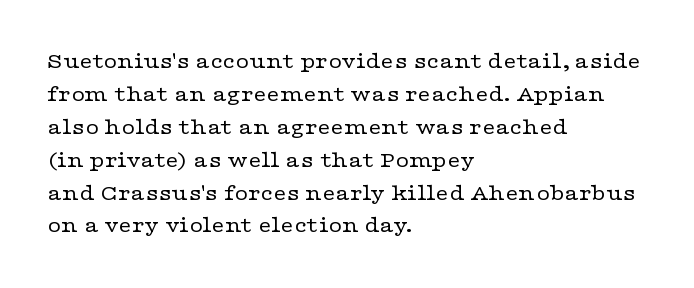
The image shows 23 px text type, upright; set left-aligned, normal line spacing (1.43x), normal letter spacing, not underlined.
